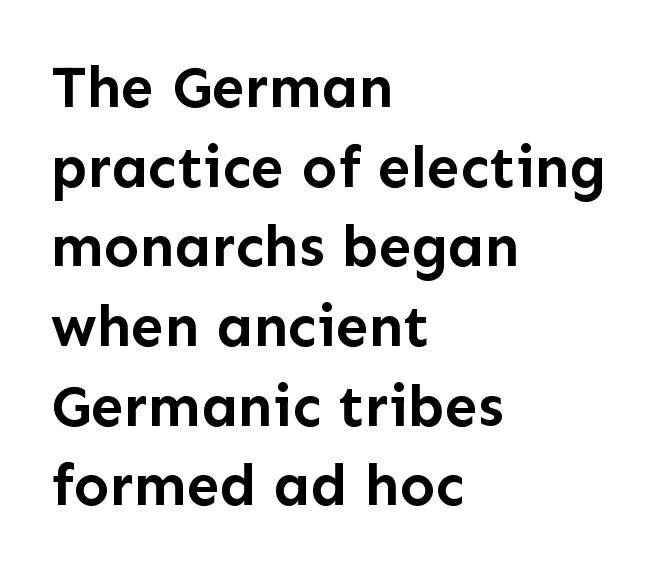
Q: Is the text bold? A: Yes.
Q: Is the text italic (slanted)? A: No, it is upright.
Q: Is the typeface a serif or a sans-serif typeface? A: Sans-serif.
Q: Is the text underlined? A: No.
Q: How is the paragraph aligned? A: Left-aligned.
Q: Is the spacing between letters normal or unusually wide? A: Normal.
Q: Is the spacing between lines tight, normal or loose? A: Normal.
Q: Width (condensed, normal, or wide)? A: Normal.
Q: Stroke contrast? A: Low.
Q: x-height? A: Medium.
Q: Monospaced? A: No.
